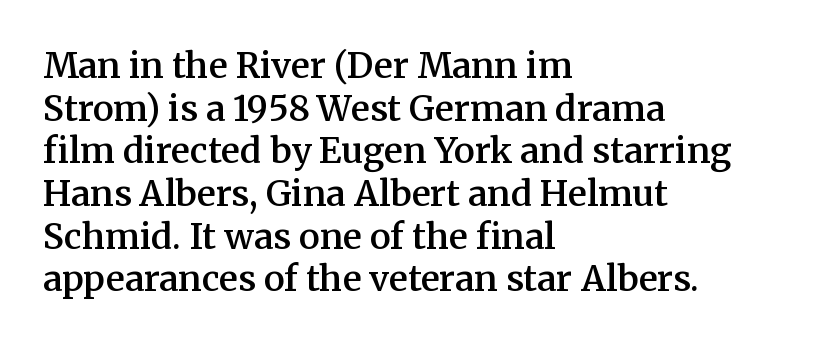
The image shows 35 px semibold serif type, upright; set left-aligned, line spacing 1.22x, normal letter spacing, not underlined; medium stroke contrast and a medium x-height.
